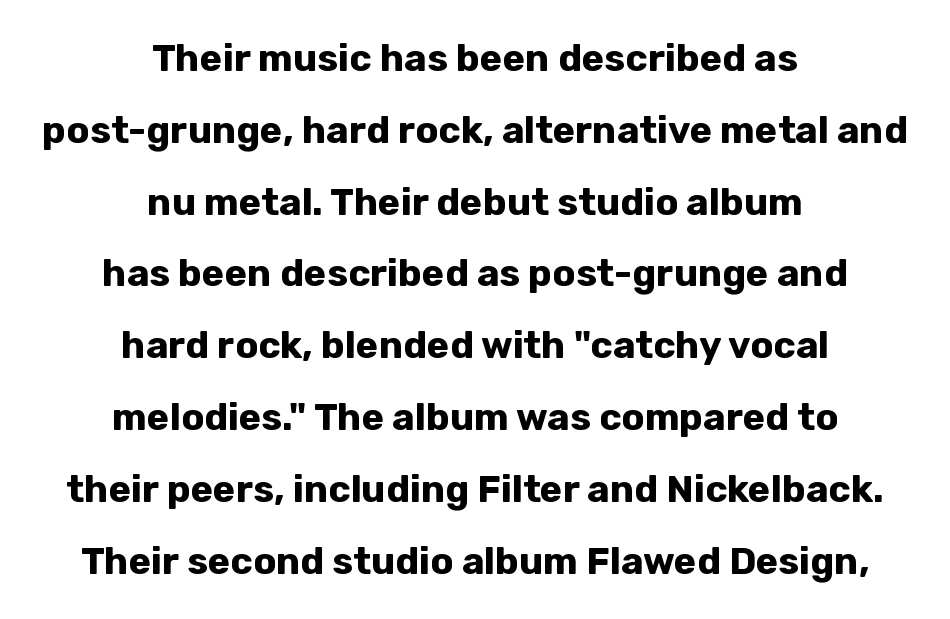
Q: Is the text bold? A: Yes.
Q: Is the text italic (slanted)? A: No, it is upright.
Q: Is the typeface a serif or a sans-serif typeface? A: Sans-serif.
Q: Is the text underlined? A: No.
Q: How is the paragraph aligned? A: Centered.
Q: Is the spacing between letters normal or unusually wide? A: Normal.
Q: Width (condensed, normal, or wide)? A: Normal.
Q: Stroke contrast? A: Low.
Q: x-height? A: Medium.
Q: Monospaced? A: No.
